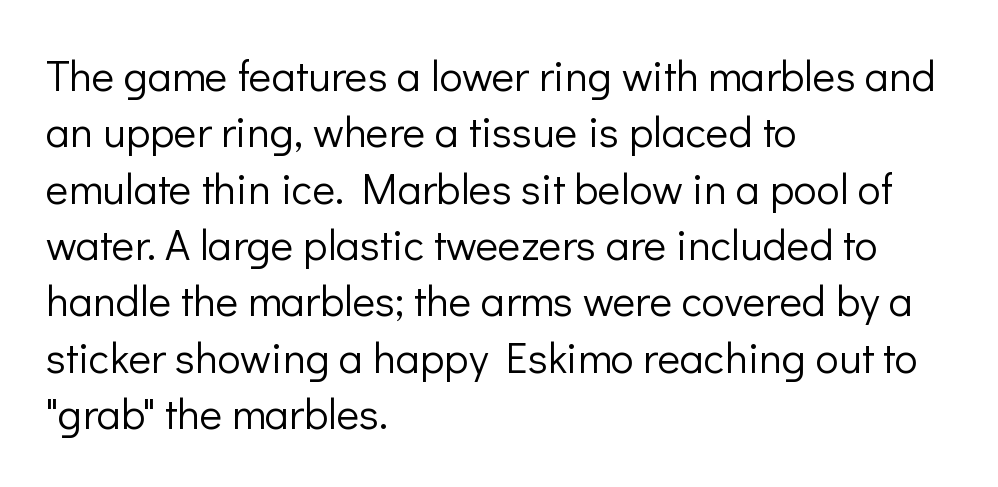
{"serif": "no", "italic": "no", "bold": "no", "weight": "light", "width": "normal", "stroke_contrast": "low", "x_height": "medium", "monospaced": "no", "underline": "no", "align": "left", "line_spacing": "normal", "line_spacing_ratio": 1.31, "letter_spacing": "normal", "letter_spacing_em": 0.0, "glyph_px": 43}
